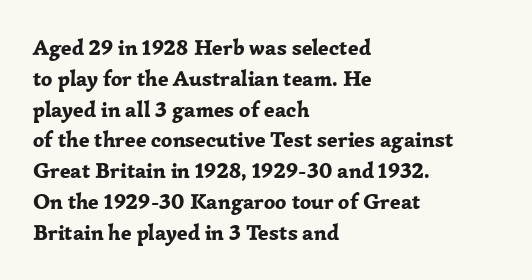
No italicization has been applied; the sample stays upright. The line-height multiplier appears to be the usual default. The face used here has the dense, thick strokes of a bold. Clear beneath every line of the passage. Each word holds together tightly as a unit, with standard inter-letter gaps. The typesetter chose a ragged-right arrangement here.
